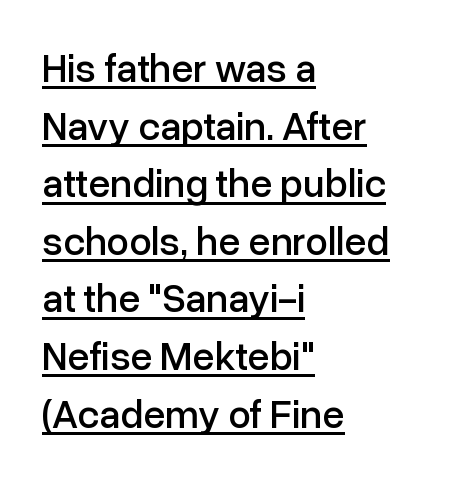
{"serif": "no", "italic": "no", "width": "normal", "stroke_contrast": "low", "x_height": "medium", "monospaced": "no", "underline": "yes", "align": "left", "line_spacing": "normal", "line_spacing_ratio": 1.44, "letter_spacing": "normal", "letter_spacing_em": 0.0, "glyph_px": 40}
